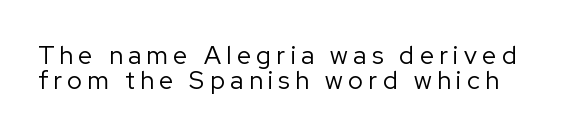
The image shows 25 px text type, upright; set tight line spacing (1.01x), unusually wide letter spacing (+0.22 em), not underlined.
